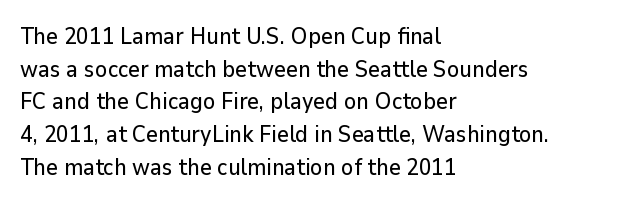
The image shows 23 px text type, upright; set left-aligned, normal line spacing (1.42x), normal letter spacing, not underlined.
